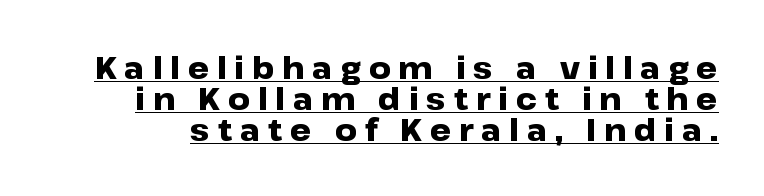
Q: Is the text bold? A: Yes.
Q: Is the text italic (slanted)? A: No, it is upright.
Q: Is the typeface a serif or a sans-serif typeface? A: Sans-serif.
Q: Is the text underlined? A: Yes.
Q: Is the spacing between letters normal or unusually wide? A: Unusually wide.
Q: Is the spacing between lines tight, normal or loose? A: Tight.
Q: Width (condensed, normal, or wide)? A: Wide.
Q: Stroke contrast? A: Low.
Q: x-height? A: Medium.
Q: Monospaced? A: No.
